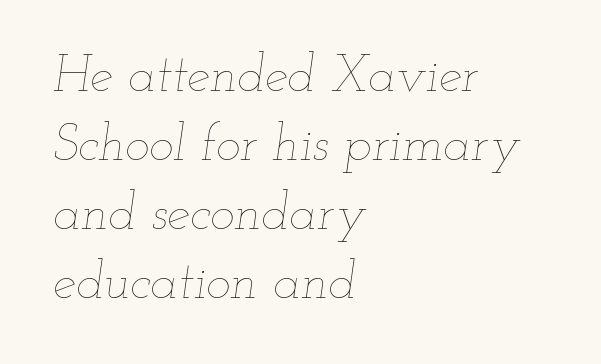
A clean baseline with only descenders dipping below it. Students, note that the glyphs here touch the page at normal intervals. Character widths vary here, with narrow letters taking less room than wide ones. Regular leading. If you drew a line through each stem, it would be angled.
